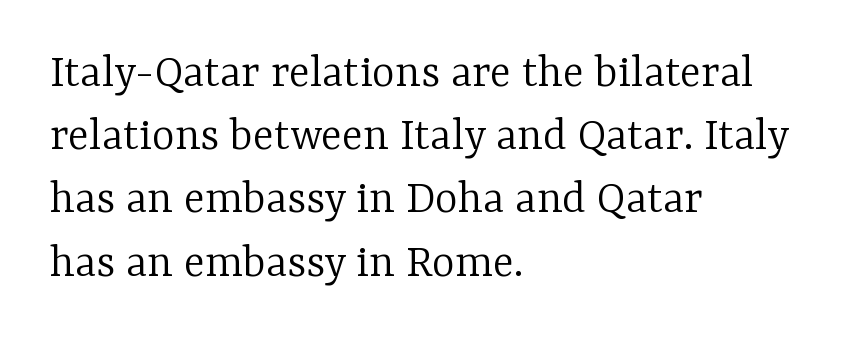
The setting favours the left margin, as ordinary paragraphs usually do. The line-height multiplier appears to be the usual default. These glyphs show unthickened strokes, regular width or finer. The typeface chosen for these lines features serifs.
